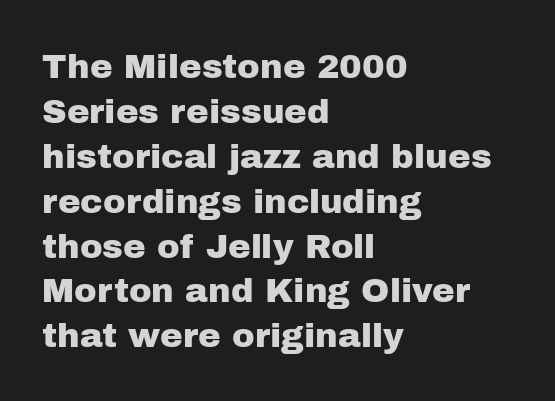
Examine the stroke ends and you'll find no serifs. Reading down the block, your eye returns to a fixed left position each line. A bare baseline throughout the passage. This is roman type, the default non-slanted kind.
